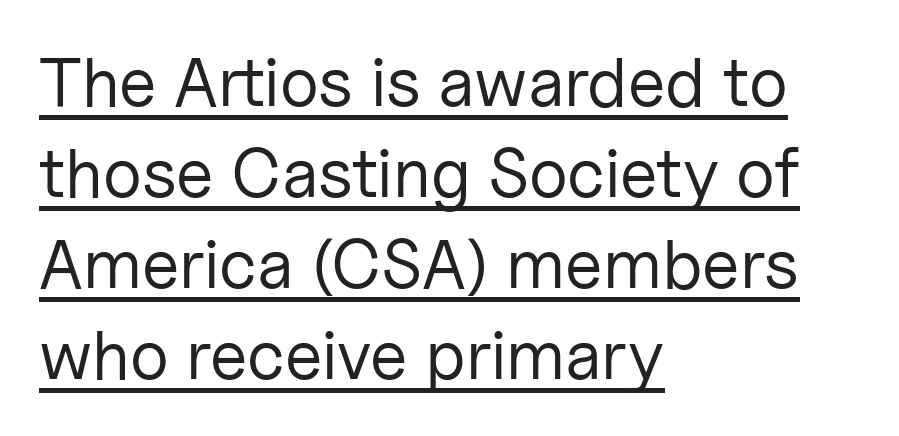
Underline: present. Letterform terminals end flat and unadorned throughout the passage. Upright lettering throughout. Stems here are at most as thick as an everyday book face. No extra tracking has been applied to these lines.
